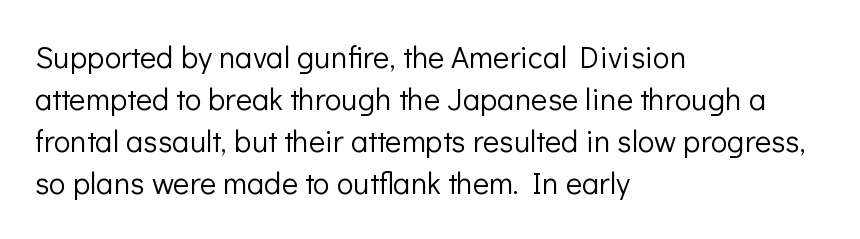
{"serif": "no", "italic": "no", "bold": "no", "weight": "light", "width": "normal", "stroke_contrast": "low", "x_height": "medium", "monospaced": "no", "underline": "no", "align": "left", "line_spacing": "normal", "line_spacing_ratio": 1.36, "letter_spacing": "normal", "letter_spacing_em": 0.0, "glyph_px": 31}
